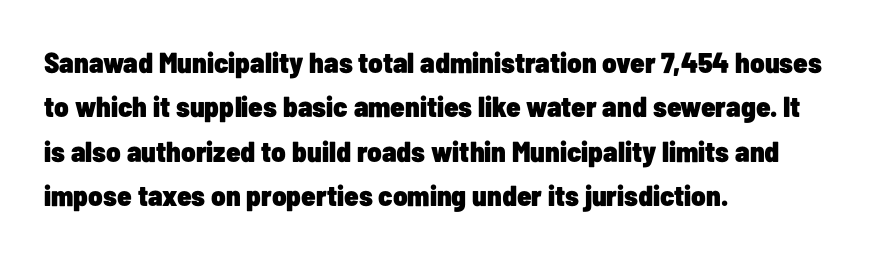
Q: Is the text bold? A: Yes.
Q: Is the text italic (slanted)? A: No, it is upright.
Q: Is the typeface a serif or a sans-serif typeface? A: Sans-serif.
Q: Is the text underlined? A: No.
Q: How is the paragraph aligned? A: Left-aligned.
Q: Is the spacing between letters normal or unusually wide? A: Normal.
Q: Is the spacing between lines tight, normal or loose? A: Normal.
Q: Width (condensed, normal, or wide)? A: Condensed.
Q: Stroke contrast? A: Low.
Q: x-height? A: Medium.
Q: Monospaced? A: No.
